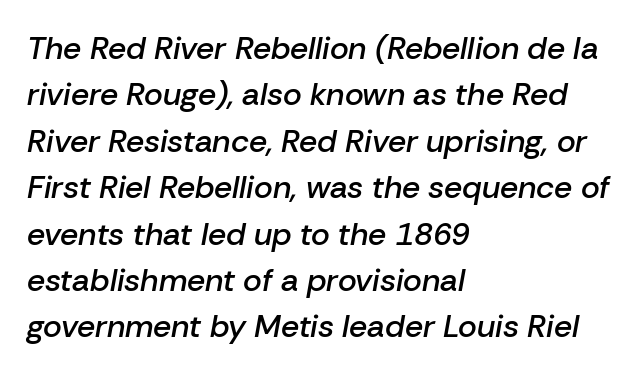
{"italic": "yes", "lean": "right", "slant_degrees": 10, "bold": "semi", "weight": "semibold", "width": "normal", "stroke_contrast": "low", "x_height": "medium", "monospaced": "no", "underline": "no", "align": "left", "line_spacing": "normal", "line_spacing_ratio": 1.45, "letter_spacing": "normal", "letter_spacing_em": 0.0, "glyph_px": 32}
